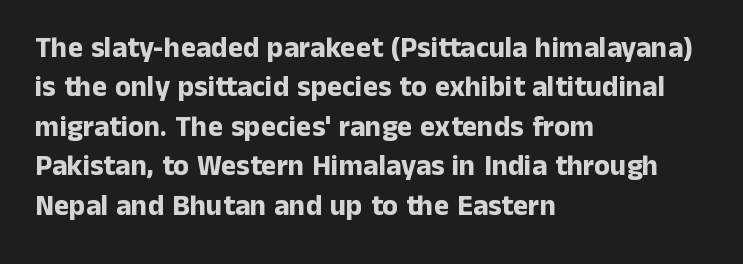
Ordinary non-slanted type is in use. A bare baseline throughout the passage. You could not count columns in this text — the font is proportionally spaced. The letters carry no serifs — their stems end cleanly without finishing strokes. Heavy, bold letterforms. Leading: standard.
